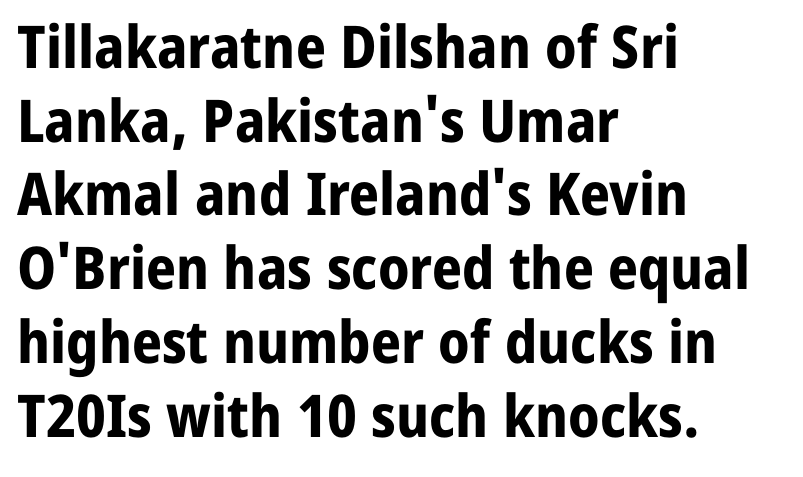
Each letter's strokes conclude bluntly, with no projecting serifs. The face used here is proportionally spaced, like ordinary book or web type. In CSS terms this would be text-align: left. The words here are not underlined. This is heavy type, rendered in bold. You can tell it's not italic because the verticals are truly vertical.
